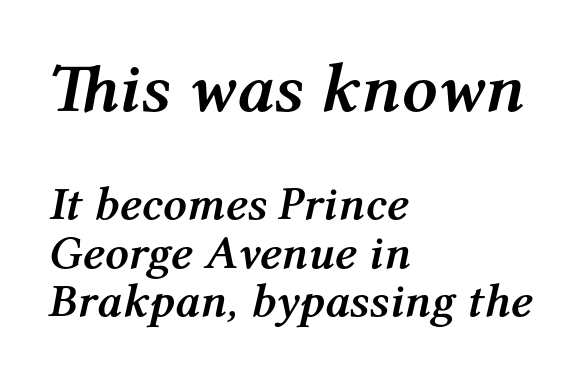
{"italic": "yes", "lean": "right", "slant_degrees": 12, "bold": "yes", "weight": "semibold", "width": "normal", "stroke_contrast": "medium", "x_height": "medium", "monospaced": "no", "underline": "no", "align": "left", "line_spacing": "tight", "line_spacing_ratio": 1.03, "letter_spacing": "normal", "letter_spacing_em": 0.0, "larger_block": "first", "size_ratio": 1.49, "glyph_px": 70}
